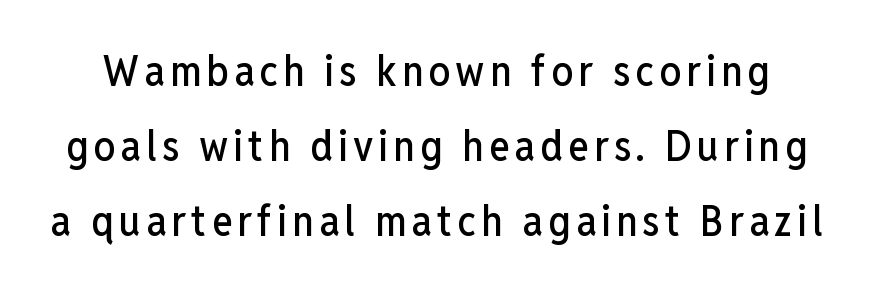
Think of a printed novel: that variable character pitch is what you see here. In terms of posture, this sample is upright. This is sans-serif lettering, the kind often seen on screens and signage. Descenders are the only things crossing below the line.
